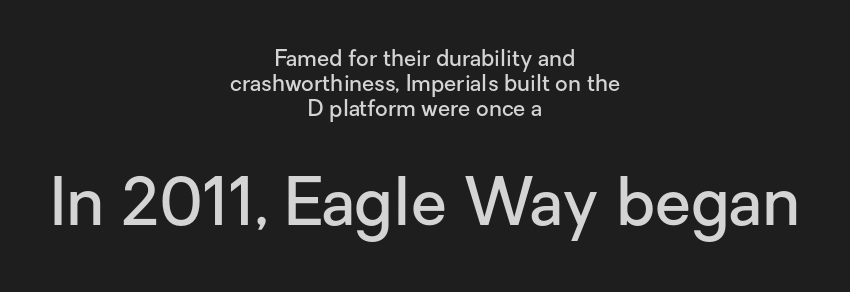
The image shows 65 px semibold sans-serif type, upright; set centered, tight line spacing (1.14x), normal letter spacing, not underlined; the second (bottom) block is 2.95x larger; low stroke contrast and a medium x-height.
